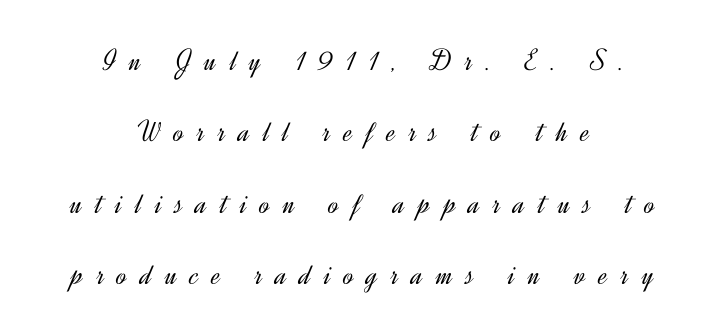
The image shows 31 px light sans-serif type; set centered, loose line spacing (2.3x), unusually wide letter spacing (+0.43 em), not underlined; a small x-height.
